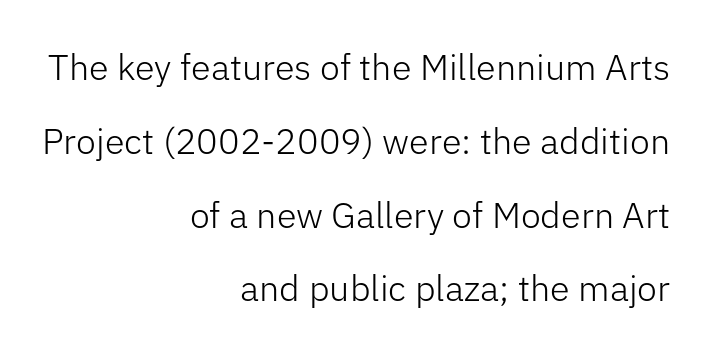
Q: Is the text bold? A: No.
Q: Is the text italic (slanted)? A: No, it is upright.
Q: Is the typeface a serif or a sans-serif typeface? A: Sans-serif.
Q: Is the text underlined? A: No.
Q: How is the paragraph aligned? A: Right-aligned.
Q: Is the spacing between letters normal or unusually wide? A: Normal.
Q: Is the spacing between lines tight, normal or loose? A: Loose.
Q: Width (condensed, normal, or wide)? A: Normal.
Q: Stroke contrast? A: Low.
Q: x-height? A: Medium.
Q: Monospaced? A: No.
